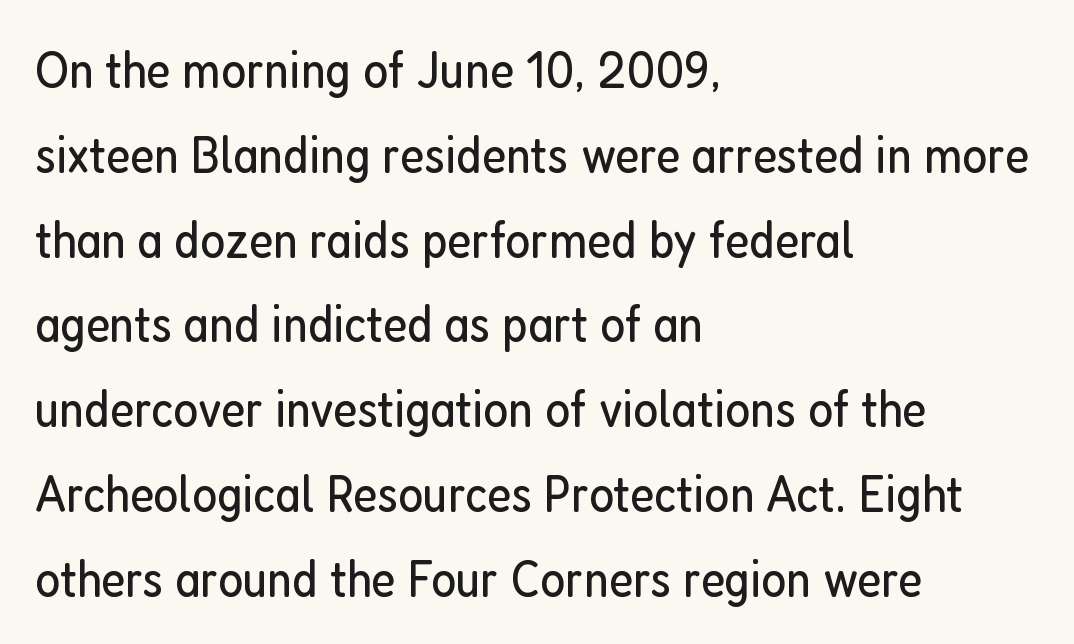
Q: Is the text bold? A: No.
Q: Is the text italic (slanted)? A: No, it is upright.
Q: Is the typeface a serif or a sans-serif typeface? A: Sans-serif.
Q: Is the text underlined? A: No.
Q: How is the paragraph aligned? A: Left-aligned.
Q: Is the spacing between letters normal or unusually wide? A: Normal.
Q: Is the spacing between lines tight, normal or loose? A: Normal.
Q: Width (condensed, normal, or wide)? A: Condensed.
Q: Stroke contrast? A: Low.
Q: x-height? A: Medium.
Q: Monospaced? A: No.
